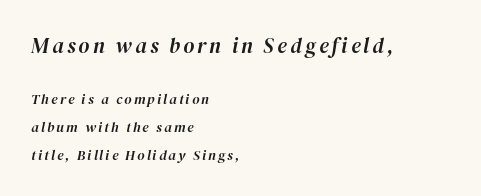
The image shows 21 px text type, italic (leaning right); set left-aligned, loose line spacing (1.98x), not underlined; the first (top) block is 1.5x larger.
